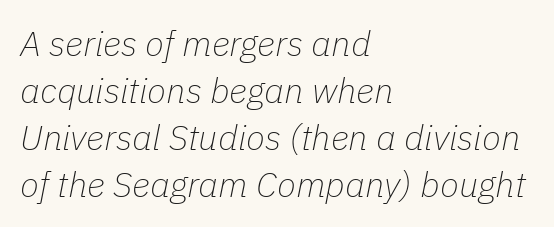
The block of text has a typical density, with ordinary space between rows. Glance below the letters and you will spot only blank space. You could not count columns in this text — the font is proportionally spaced. The font's italic variant was chosen for this text. Heft: none added — not bold. Typeset ragged right — the left edge is the straight one.
